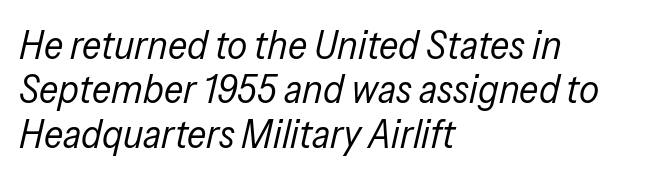
The image shows 40 px regular-weight, condensed type, italic (leaning right); set left-aligned, tight line spacing (1.11x), normal letter spacing, not underlined; low stroke contrast and a medium x-height.
